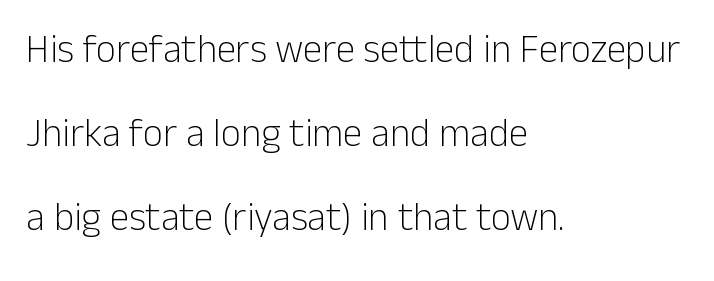
The image shows 39 px light sans-serif type, upright; set left-aligned, loose line spacing (2.16x), normal letter spacing, not underlined; low stroke contrast and a medium x-height.
